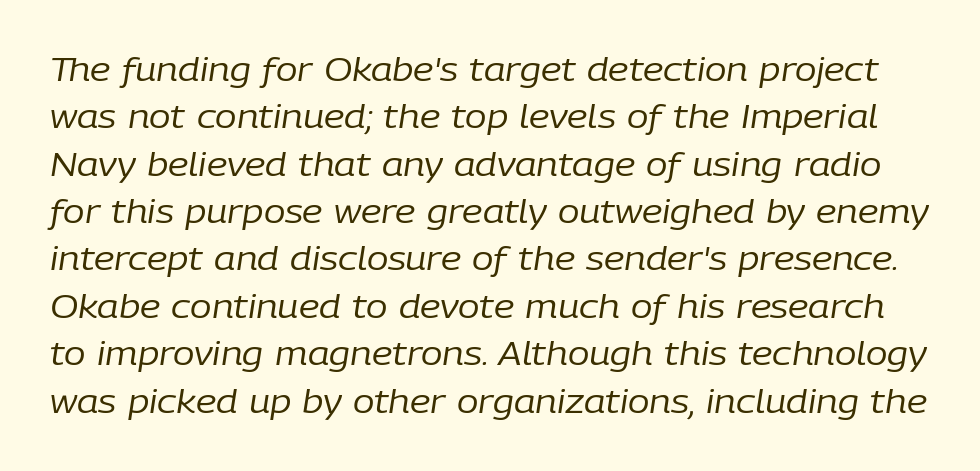
This is oblique type, the kind used for emphasis or titles. These lines are rendered in a variable-pitch font. The strokes carry an ordinary text weight at most. No word sits above an underline. The designer left line spacing at the default. Between one letter and the next there's only the usual sliver of space.
